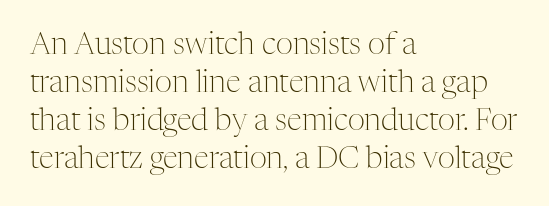
{"serif": "yes", "italic": "no", "bold": "no", "weight": "light", "width": "normal", "stroke_contrast": "medium", "x_height": "medium", "monospaced": "no", "underline": "no", "align": "left", "line_spacing": "normal", "line_spacing_ratio": 1.27, "letter_spacing": "normal", "letter_spacing_em": 0.0, "glyph_px": 30}
